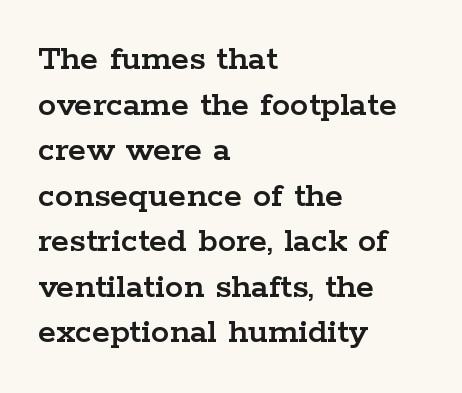
{"serif": "yes", "italic": "no", "width": "wide", "stroke_contrast": "low", "x_height": "medium", "monospaced": "no", "underline": "no", "align": "left", "line_spacing_ratio": 1.23, "letter_spacing": "normal", "letter_spacing_em": 0.0, "glyph_px": 37}
